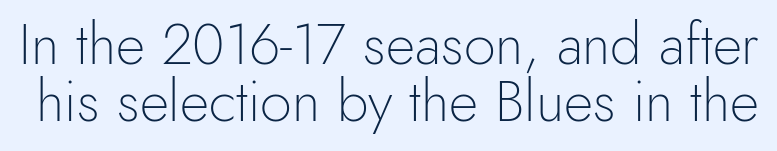
A light-to-regular cut is what we see here. Is this a fixed-width face? No — the glyphs have proportional, varying widths. If you drew a line through each stem, it would be perfectly vertical. Plain, unruled lines of type.
